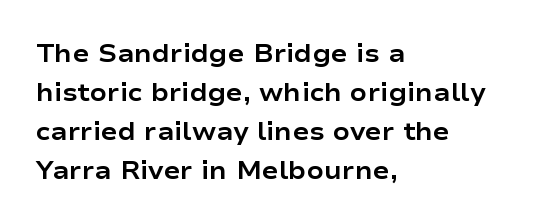
Vertical strokes here are truly vertical. In terms of letterspacing, this is plain default setting. This block has exactly the height ordinary leading produces. Pretty heavy lettering here — definitely bold.
